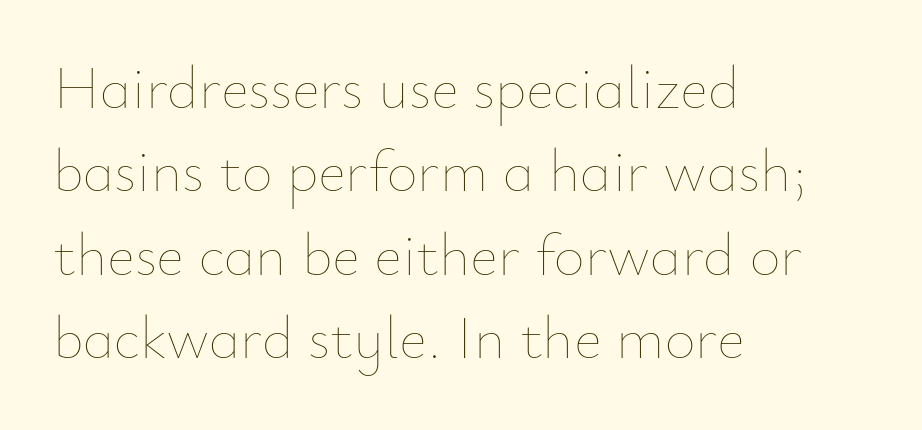
{"italic": "no", "bold": "no", "weight": "thin", "width": "normal", "stroke_contrast": "low", "x_height": "small", "monospaced": "no", "underline": "no", "align": "left", "line_spacing": "normal", "line_spacing_ratio": 1.39, "letter_spacing": "normal", "letter_spacing_em": 0.0, "glyph_px": 60}
